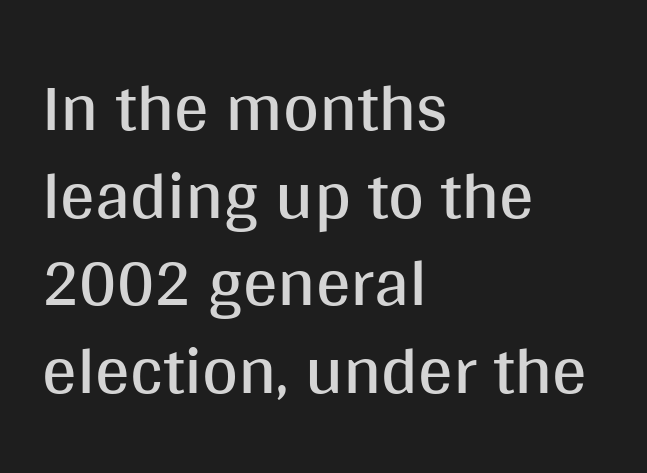
{"serif": "no", "italic": "no", "bold": "no", "weight": "regular", "width": "normal", "stroke_contrast": "medium", "x_height": "large", "monospaced": "no", "underline": "no", "align": "left", "line_spacing": "normal", "line_spacing_ratio": 1.27, "letter_spacing": "normal", "letter_spacing_em": 0.0, "glyph_px": 69}
